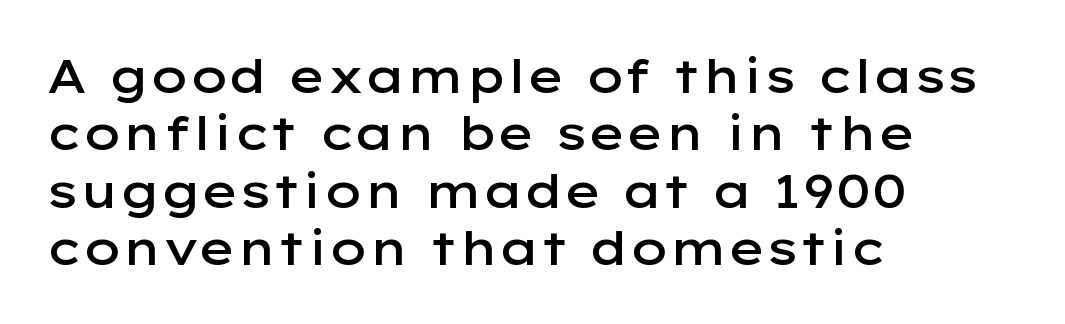
Q: Is the text bold? A: Semi-bold.
Q: Is the text italic (slanted)? A: No, it is upright.
Q: Is the typeface a serif or a sans-serif typeface? A: Sans-serif.
Q: Is the text underlined? A: No.
Q: How is the paragraph aligned? A: Left-aligned.
Q: Is the spacing between letters normal or unusually wide? A: Normal.
Q: Width (condensed, normal, or wide)? A: Wide.
Q: Stroke contrast? A: Low.
Q: x-height? A: Medium.
Q: Monospaced? A: No.
